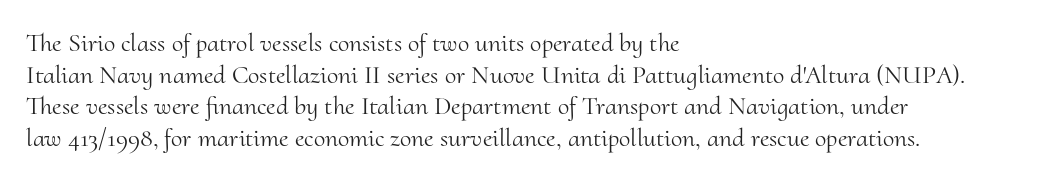
Nope, not italic — everything's standing straight. The font is comparable to plain body text, perhaps lighter. Inter-character spacing is left at the font's built-in metrics. The zone under the glyphs is completely vacant. These lines are set flush left with a ragged right edge.
